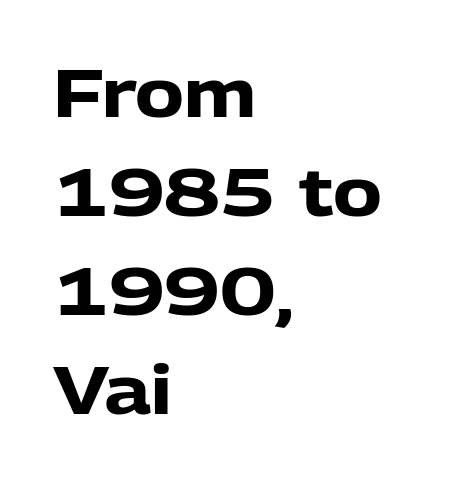
Q: Is the text bold? A: Yes.
Q: Is the text italic (slanted)? A: No, it is upright.
Q: Is the typeface a serif or a sans-serif typeface? A: Sans-serif.
Q: Is the text underlined? A: No.
Q: How is the paragraph aligned? A: Left-aligned.
Q: Is the spacing between letters normal or unusually wide? A: Normal.
Q: Is the spacing between lines tight, normal or loose? A: Normal.
Q: Width (condensed, normal, or wide)? A: Normal.
Q: Stroke contrast? A: Low.
Q: x-height? A: Medium.
Q: Monospaced? A: No.
